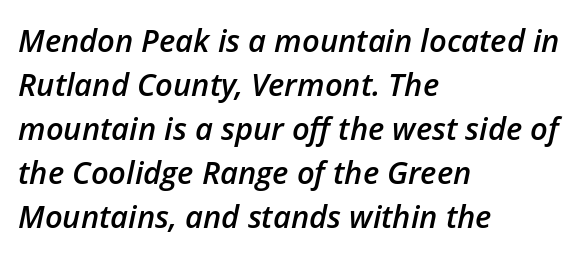
Q: Is the text bold? A: Semi-bold.
Q: Is the text italic (slanted)? A: Yes, it leans right by about 12 degrees.
Q: Is the text underlined? A: No.
Q: How is the paragraph aligned? A: Left-aligned.
Q: Is the spacing between letters normal or unusually wide? A: Normal.
Q: Is the spacing between lines tight, normal or loose? A: Normal.
Q: Width (condensed, normal, or wide)? A: Normal.
Q: Stroke contrast? A: Low.
Q: x-height? A: Medium.
Q: Monospaced? A: No.
